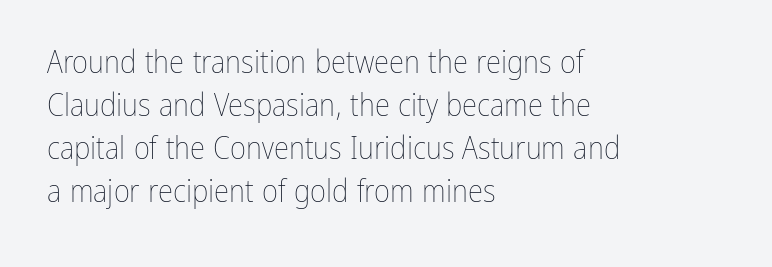
Q: Is the text bold? A: No.
Q: Is the text italic (slanted)? A: No, it is upright.
Q: Is the text underlined? A: No.
Q: How is the paragraph aligned? A: Left-aligned.
Q: Is the spacing between letters normal or unusually wide? A: Normal.
Q: Is the spacing between lines tight, normal or loose? A: Normal.
Q: Width (condensed, normal, or wide)? A: Condensed.
Q: Stroke contrast? A: Low.
Q: x-height? A: Medium.
Q: Monospaced? A: No.
